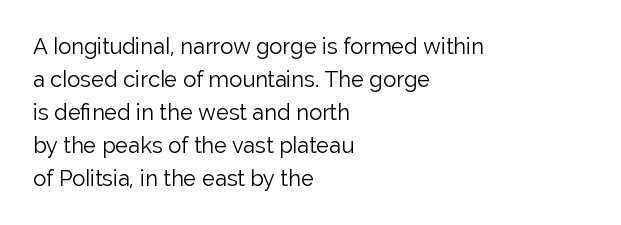
{"italic": "no", "bold": "no", "underline": "no", "align": "left", "line_spacing": "normal", "line_spacing_ratio": 1.5, "letter_spacing": "normal", "letter_spacing_em": 0.0, "glyph_px": 22}
